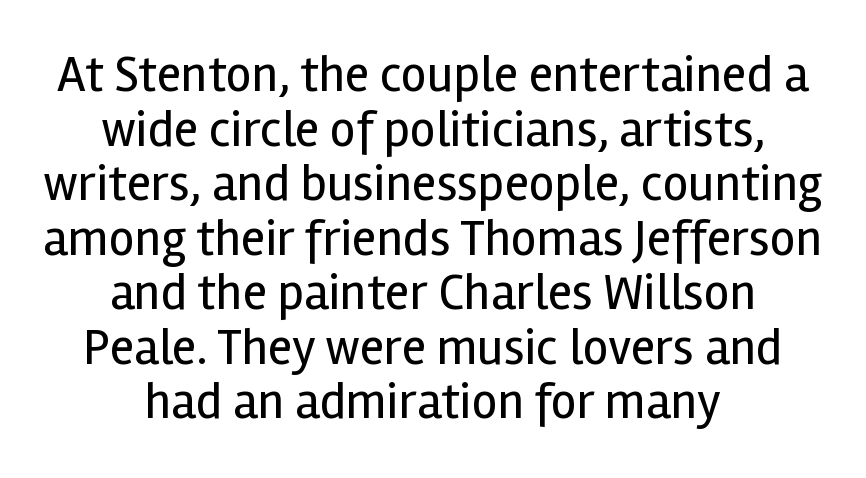
Regarding serifs, this sample does without them. Tracking value appears to be zero — textbook default spacing. The block of text is dense from top to bottom, with scant space between rows. The typeface has the unassuming heft of standard copy or less. These lines are centered, leaving both edges ragged.
